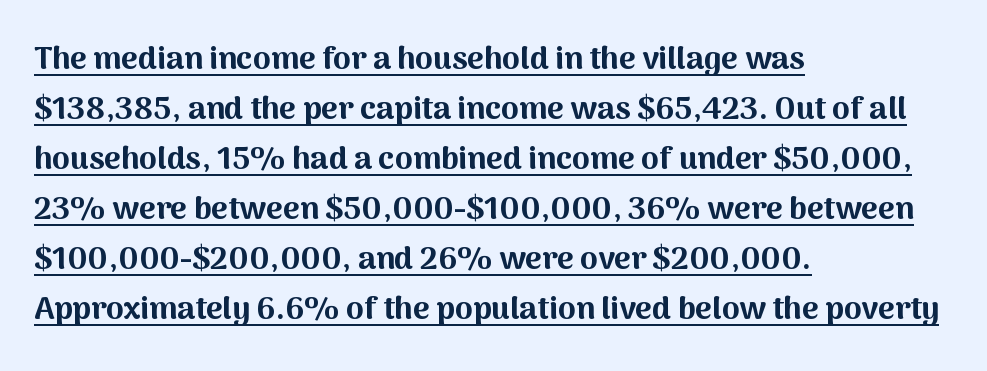
A classic flush-left, rag-right setting is used for this passage. The sample's only ornament is a line tracing under the words. Inter-character spacing is left at the font's built-in metrics. The specimen reads as upright at a glance. Is there much room between lines? A standard amount, neither cramped nor airy. Font category for this specimen: sans-serif.
